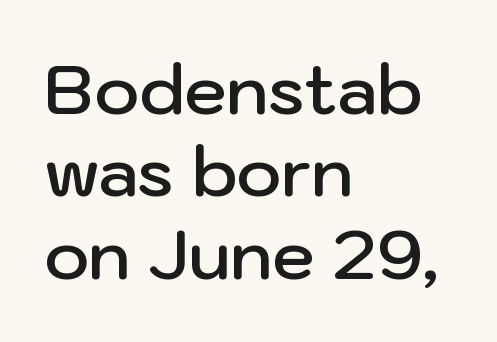
What kind of face is this? One without serifs — a sans. This is moderately heavy type, rendered in semibold. The passage shown has conventional tracking throughout. The gap between lines stays unmarked. Line beginnings align vertically; line endings do not.
